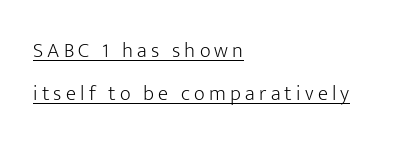
The image shows 21 px text type, upright; set left-aligned, loose line spacing (2.05x), unusually wide letter spacing (+0.2 em), underlined.
